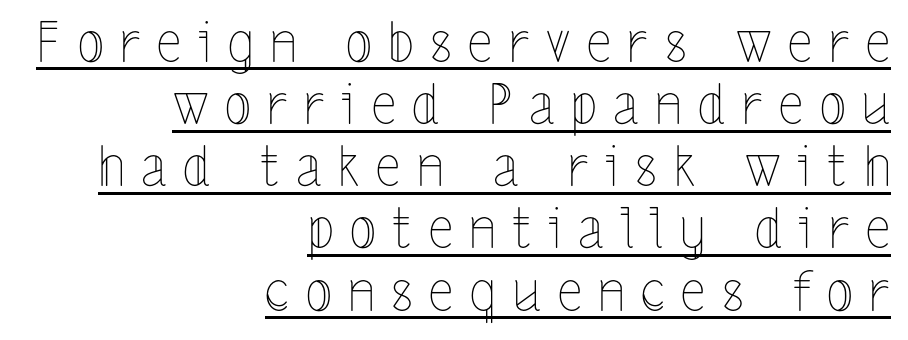
{"italic": "no", "bold": "no", "weight": "thin", "width": "condensed", "x_height": "medium", "monospaced": "no", "underline": "yes", "align": "right", "line_spacing": "tight", "line_spacing_ratio": 1.13, "letter_spacing": "wide", "letter_spacing_em": 0.3, "glyph_px": 55}
